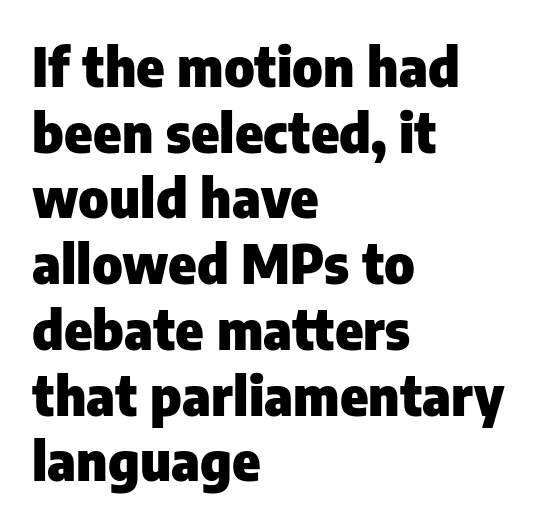
{"serif": "no", "italic": "no", "bold": "yes", "weight": "heavy", "width": "normal", "stroke_contrast": "low", "x_height": "medium", "monospaced": "no", "underline": "no", "align": "left", "line_spacing_ratio": 1.24, "letter_spacing": "normal", "letter_spacing_em": 0.0, "glyph_px": 53}
